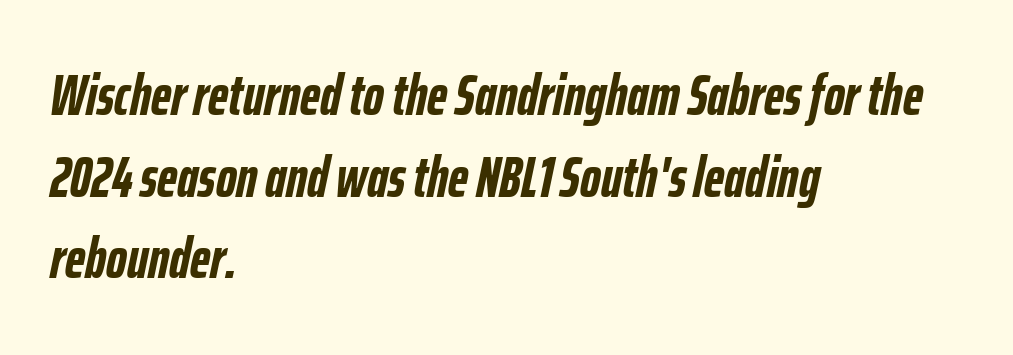
Q: Is the text bold? A: Yes.
Q: Is the text italic (slanted)? A: Yes, it leans right by about 12 degrees.
Q: Is the text underlined? A: No.
Q: How is the paragraph aligned? A: Left-aligned.
Q: Is the spacing between letters normal or unusually wide? A: Normal.
Q: Is the spacing between lines tight, normal or loose? A: Normal.
Q: Width (condensed, normal, or wide)? A: Condensed.
Q: Stroke contrast? A: Low.
Q: x-height? A: Medium.
Q: Monospaced? A: No.
